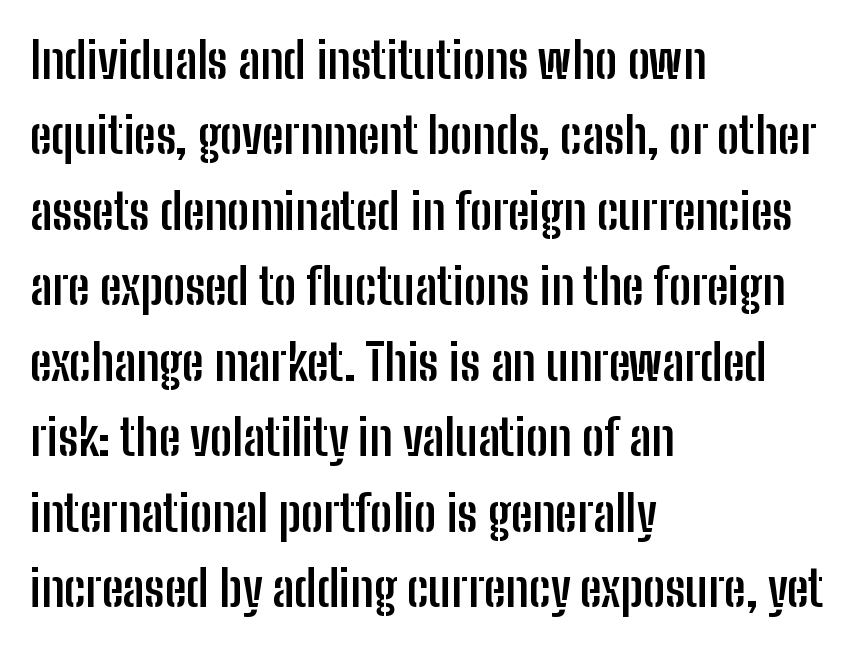
Each letter keeps its own natural width here, so spacing adapts to shape. The rendering shows plain stroke endings on the letterforms — a sans-serif design. The lines are quadded left. Here the glyphs are tracked normally, forming tight word shapes. The type sits square on the baseline with zero lean. The vertical gap from one line to the next is medium.
